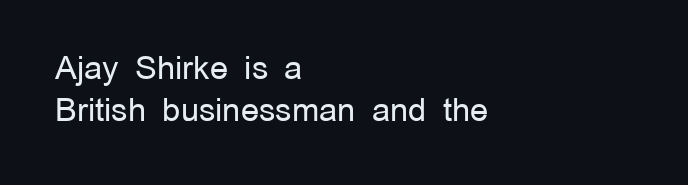
Look at the bottom of the vertical strokes: they stop flat, with no serifs. Proportional: the letters do not fall into vertical columns. Bare-footed words on every line. The lines in this sample share a left origin and differ only in where they stop. Weight: regular or lighter. This is roman type, the default non-slanted kind.
